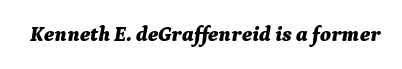
Each word holds together tightly as a unit, with standard inter-letter gaps. This is heavy type, rendered in bold. The zone under the glyphs is completely vacant. Is the type slanted? Yes — the strokes lean at a clear angle.
